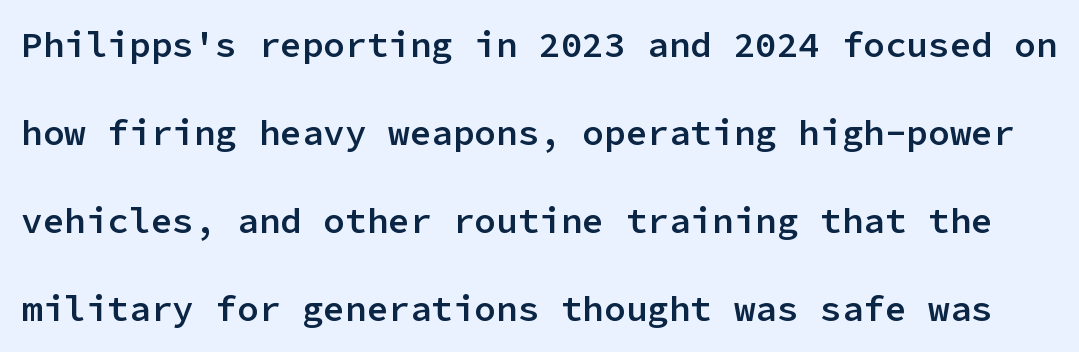
{"serif": "no", "italic": "no", "bold": "semi", "weight": "semibold", "width": "normal", "stroke_contrast": "low", "x_height": "medium", "monospaced": "yes", "underline": "no", "line_spacing": "loose", "line_spacing_ratio": 2.44, "letter_spacing": "normal", "letter_spacing_em": 0.0, "glyph_px": 36}
